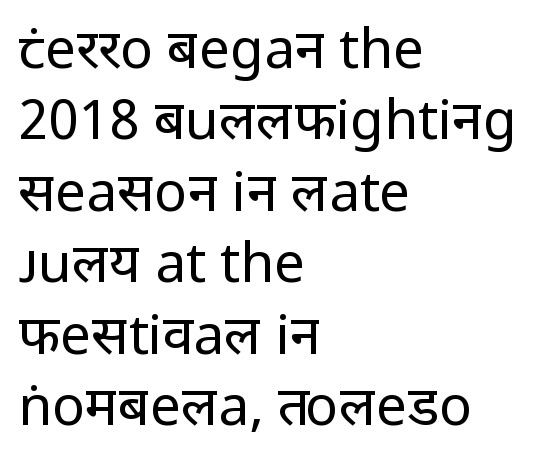
Q: Is the text bold? A: No.
Q: Is the text italic (slanted)? A: No, it is upright.
Q: Is the typeface a serif or a sans-serif typeface? A: Sans-serif.
Q: Is the text underlined? A: No.
Q: How is the paragraph aligned? A: Left-aligned.
Q: Is the spacing between letters normal or unusually wide? A: Normal.
Q: Is the spacing between lines tight, normal or loose? A: Normal.
Q: Width (condensed, normal, or wide)? A: Normal.
Q: Stroke contrast? A: Low.
Q: x-height? A: Medium.
Q: Monospaced? A: No.
